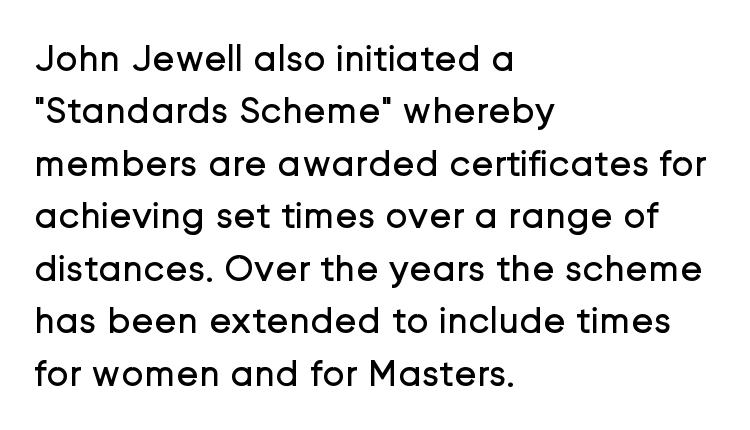
The image shows 38 px regular-weight sans-serif type, upright; set left-aligned, normal line spacing (1.38x), normal letter spacing, not underlined; low stroke contrast and a medium x-height.
